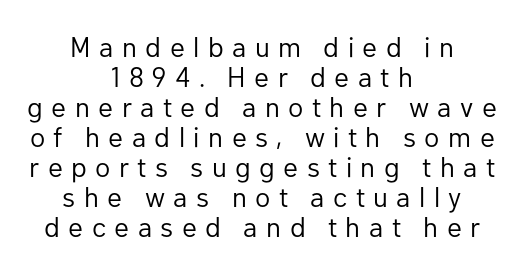
Q: Is the text bold? A: No.
Q: Is the text italic (slanted)? A: No, it is upright.
Q: Is the typeface a serif or a sans-serif typeface? A: Sans-serif.
Q: Is the text underlined? A: No.
Q: How is the paragraph aligned? A: Centered.
Q: Is the spacing between letters normal or unusually wide? A: Unusually wide.
Q: Is the spacing between lines tight, normal or loose? A: Tight.
Q: Width (condensed, normal, or wide)? A: Normal.
Q: Stroke contrast? A: Low.
Q: x-height? A: Medium.
Q: Monospaced? A: No.
